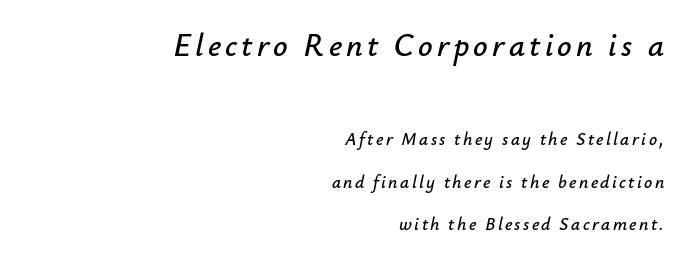
This sample trades compactness for vertical openness between lines. Visually, the top section dominates because its glyphs are scaled up. Looks like regular typesetting: each glyph gets only the width it needs. Any mark beneath the type? The region is blank. The compositor pushed each line to the right boundary. It's the slanting kind of type.
